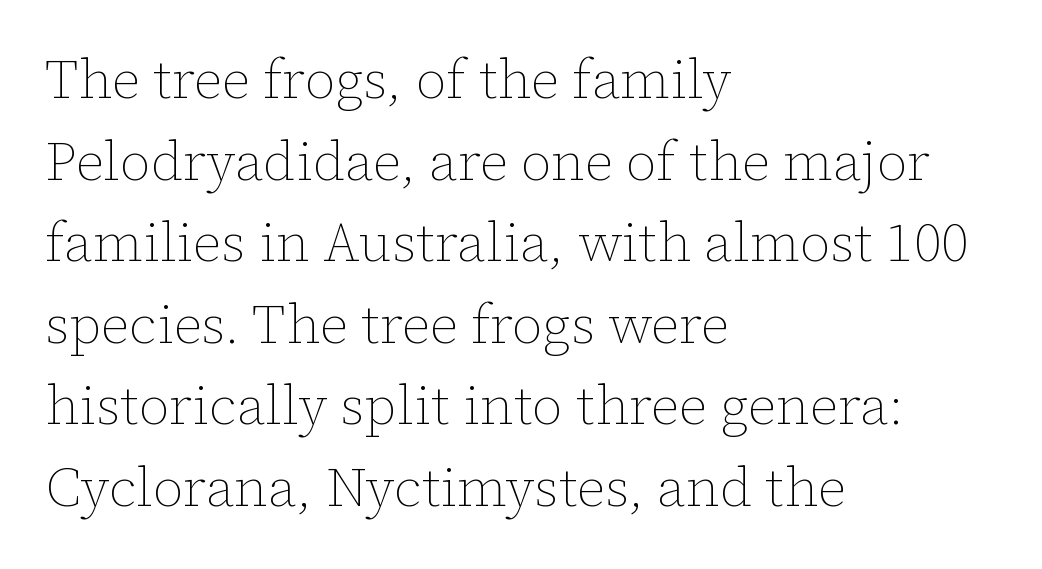
Q: Is the text bold? A: No.
Q: Is the text italic (slanted)? A: No, it is upright.
Q: Is the text underlined? A: No.
Q: How is the paragraph aligned? A: Left-aligned.
Q: Is the spacing between letters normal or unusually wide? A: Normal.
Q: Is the spacing between lines tight, normal or loose? A: Normal.
Q: Width (condensed, normal, or wide)? A: Normal.
Q: Stroke contrast? A: Low.
Q: x-height? A: Medium.
Q: Monospaced? A: No.
